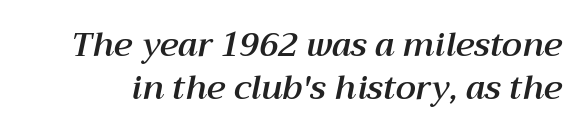
{"italic": "yes", "lean": "right", "slant_degrees": 12, "width": "normal", "stroke_contrast": "medium", "x_height": "medium", "monospaced": "no", "underline": "no", "line_spacing": "normal", "line_spacing_ratio": 1.3, "letter_spacing": "normal", "letter_spacing_em": 0.0, "glyph_px": 33}
